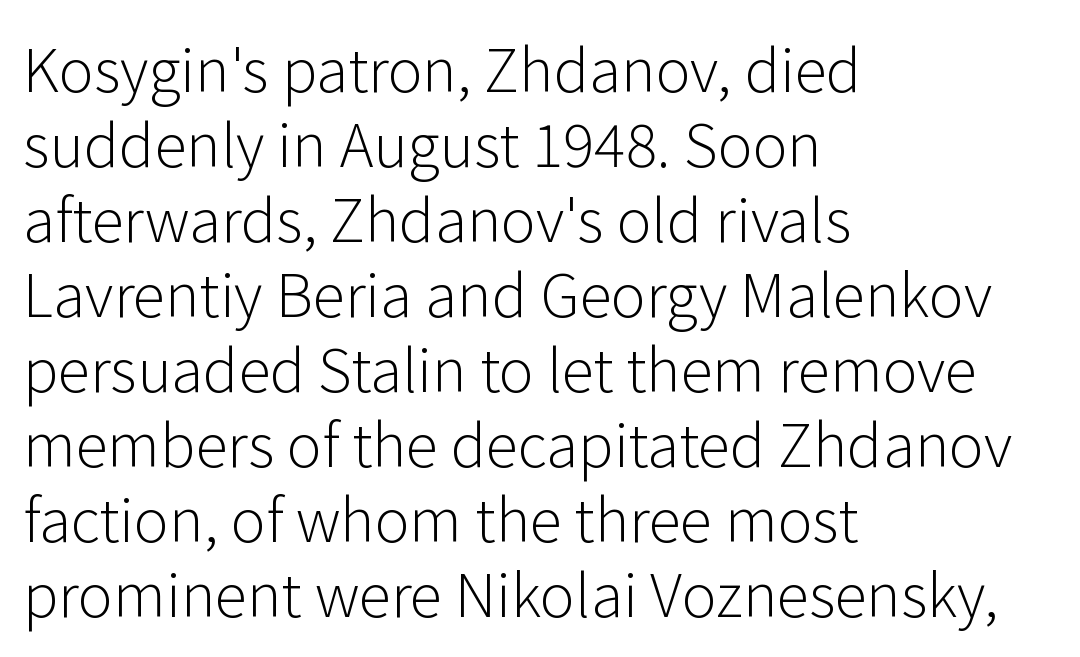
Q: Is the text bold? A: No.
Q: Is the text italic (slanted)? A: No, it is upright.
Q: Is the typeface a serif or a sans-serif typeface? A: Sans-serif.
Q: Is the text underlined? A: No.
Q: How is the paragraph aligned? A: Left-aligned.
Q: Is the spacing between letters normal or unusually wide? A: Normal.
Q: Is the spacing between lines tight, normal or loose? A: Normal.
Q: Width (condensed, normal, or wide)? A: Normal.
Q: Stroke contrast? A: Low.
Q: x-height? A: Medium.
Q: Monospaced? A: No.
